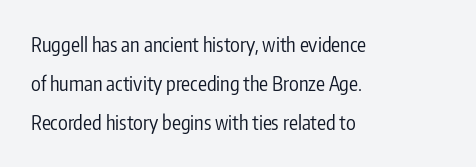
{"italic": "no", "bold": "no", "underline": "no", "align": "left", "line_spacing": "loose", "line_spacing_ratio": 1.96, "letter_spacing": "normal", "letter_spacing_em": 0.0, "glyph_px": 20}
